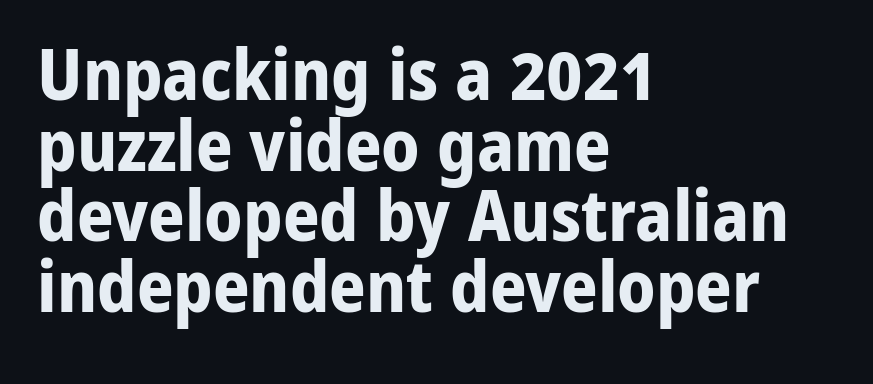
Underlining? Definitely not there. The rendering shows plain stroke endings on the letterforms — a sans-serif design. Layout note: lines flush left. Bold? Absolutely — the strokes are thick and heavy.
